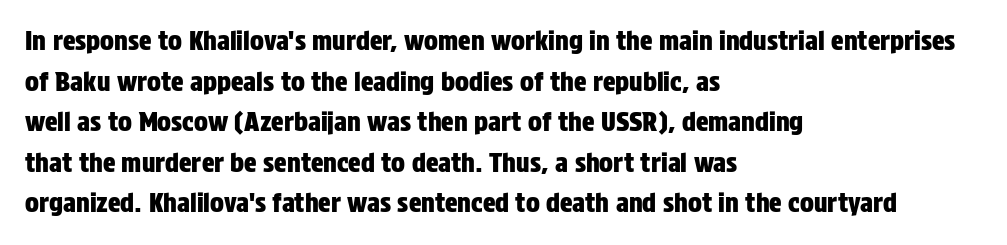
{"italic": "no", "underline": "no", "align": "left", "line_spacing": "normal", "line_spacing_ratio": 1.56, "letter_spacing": "normal", "letter_spacing_em": 0.0, "glyph_px": 26}
